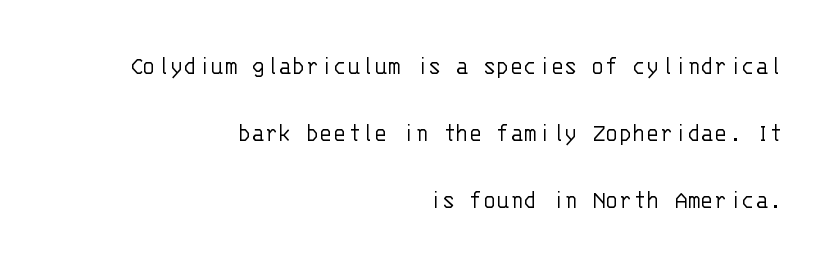
Q: Is the text bold? A: No.
Q: Is the text italic (slanted)? A: No, it is upright.
Q: Is the typeface a serif or a sans-serif typeface? A: Sans-serif.
Q: Is the text underlined? A: No.
Q: How is the paragraph aligned? A: Right-aligned.
Q: Is the spacing between letters normal or unusually wide? A: Normal.
Q: Is the spacing between lines tight, normal or loose? A: Loose.
Q: Width (condensed, normal, or wide)? A: Normal.
Q: Stroke contrast? A: Low.
Q: x-height? A: Large.
Q: Monospaced? A: Yes.
